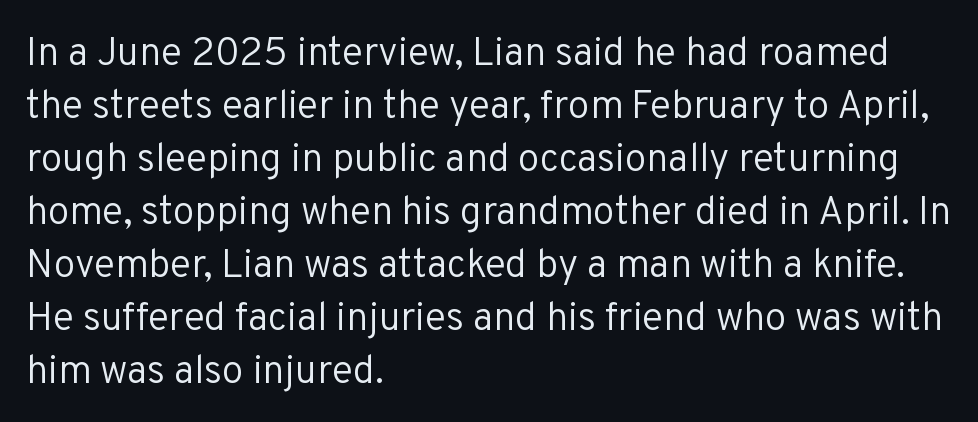
Nobody touched the tracking dial on this one. Ascenders rise straight up at ninety degrees. The typeface has the unassuming heft of standard copy or less. Reading down the column, the eye jumps a familiar distance to each next line. Spacing verdict: proportional, widths tailored to each character.
